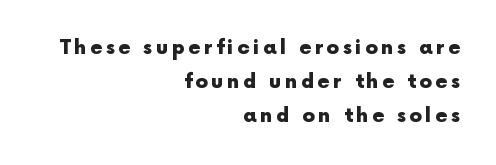
The image shows 20 px bold type, upright; set right-aligned, line spacing 1.71x, not underlined.
